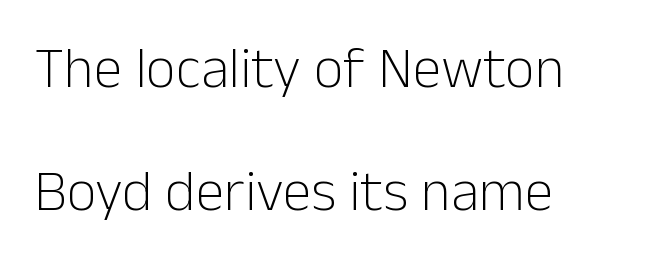
Q: Is the text bold? A: No.
Q: Is the text italic (slanted)? A: No, it is upright.
Q: Is the typeface a serif or a sans-serif typeface? A: Sans-serif.
Q: Is the text underlined? A: No.
Q: How is the paragraph aligned? A: Left-aligned.
Q: Is the spacing between letters normal or unusually wide? A: Normal.
Q: Is the spacing between lines tight, normal or loose? A: Loose.
Q: Width (condensed, normal, or wide)? A: Normal.
Q: Stroke contrast? A: Low.
Q: x-height? A: Medium.
Q: Monospaced? A: No.
